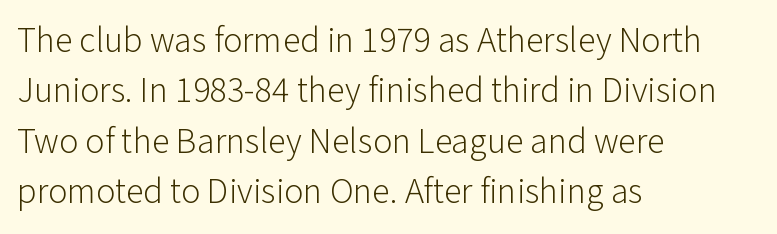
The image shows 36 px light sans-serif type, upright; set left-aligned, normal line spacing (1.4x), normal letter spacing, not underlined; low stroke contrast and a medium x-height.
